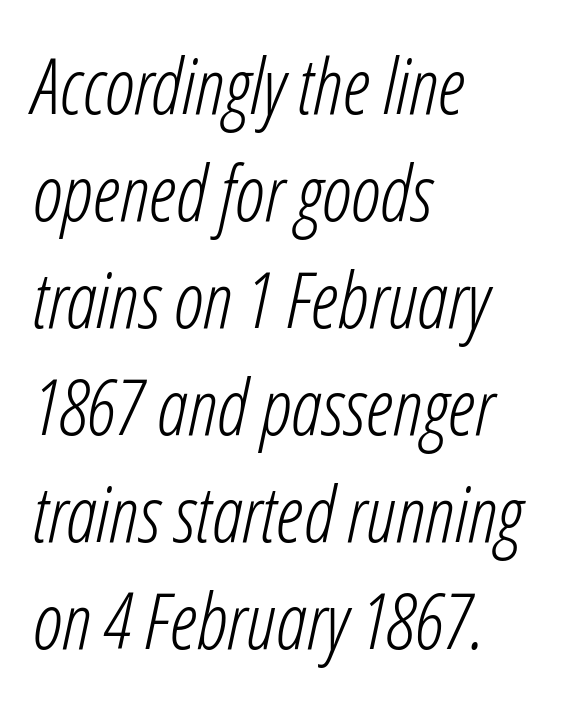
The image shows 77 px light, condensed type, italic (leaning right); set left-aligned, normal line spacing (1.39x), normal letter spacing, not underlined; low stroke contrast and a medium x-height.
